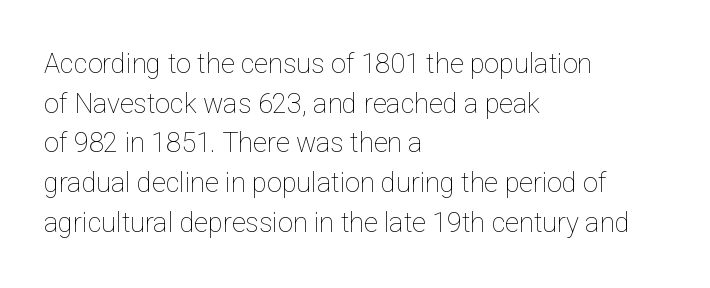
The image shows 27 px text type, upright; set left-aligned, normal line spacing (1.47x), normal letter spacing, not underlined.
